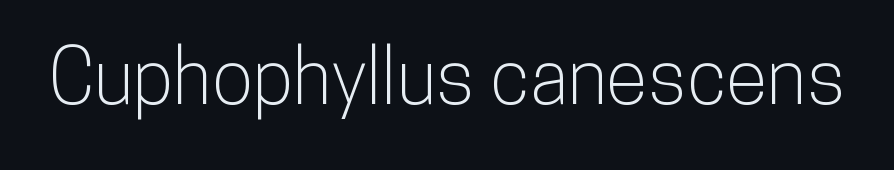
Q: Is the text italic (slanted)? A: No, it is upright.
Q: Is the typeface a serif or a sans-serif typeface? A: Sans-serif.
Q: Is the text underlined? A: No.
Q: Is the spacing between letters normal or unusually wide? A: Normal.
Q: Width (condensed, normal, or wide)? A: Condensed.
Q: Stroke contrast? A: Low.
Q: x-height? A: Medium.
Q: Monospaced? A: No.
